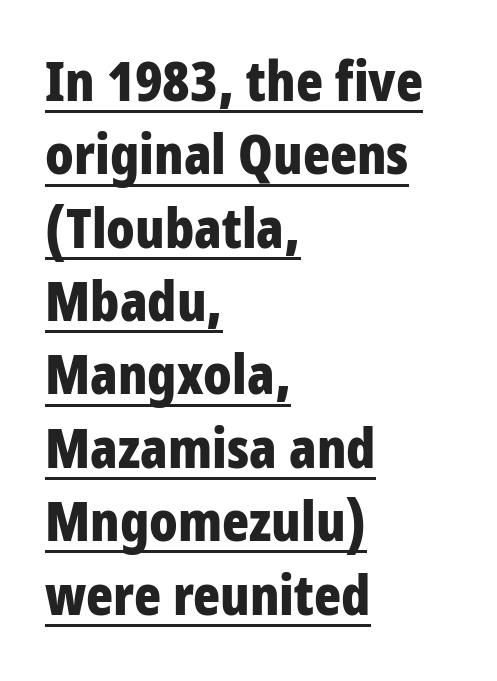
{"serif": "no", "italic": "no", "bold": "yes", "weight": "bold", "width": "condensed", "stroke_contrast": "low", "x_height": "large", "monospaced": "no", "underline": "yes", "align": "left", "line_spacing": "normal", "line_spacing_ratio": 1.31, "letter_spacing": "normal", "letter_spacing_em": 0.0, "glyph_px": 56}
